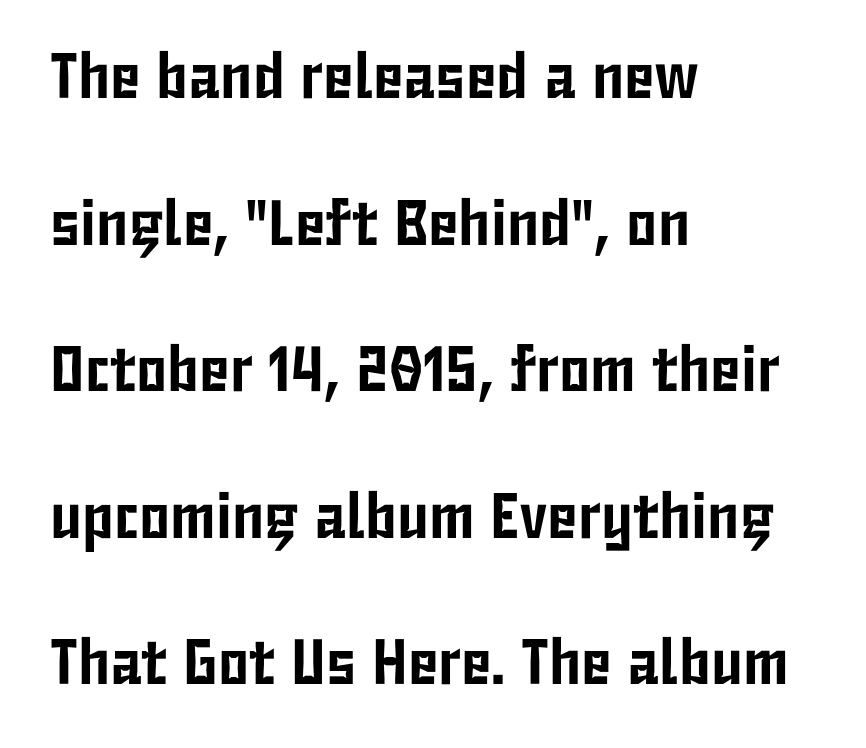
The type is set solid horizontally, with unmodified tracking. The lettering holds an erect, upright posture throughout. The specimen omits any rule beneath the text block's lines. Proportional: the letters do not fall into vertical columns.
